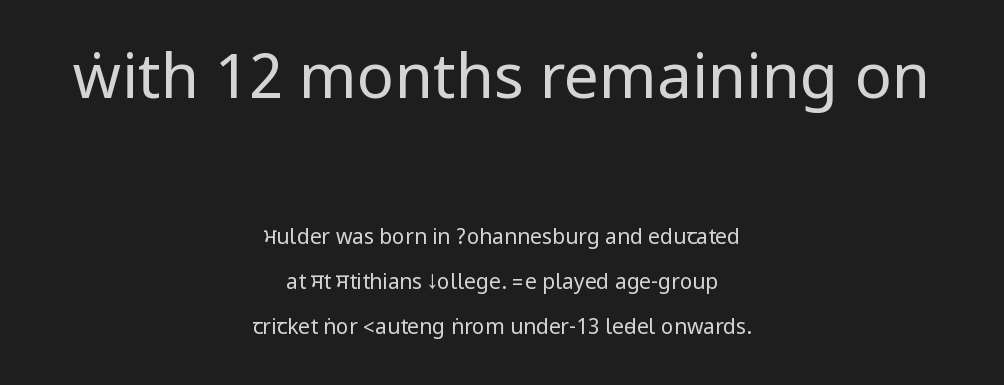
{"serif": "no", "italic": "no", "bold": "no", "weight": "regular", "width": "condensed", "stroke_contrast": "low", "underline": "no", "align": "center", "line_spacing": "loose", "line_spacing_ratio": 2.15, "letter_spacing": "normal", "letter_spacing_em": 0.0, "larger_block": "first", "size_ratio": 2.95, "glyph_px": 62}
